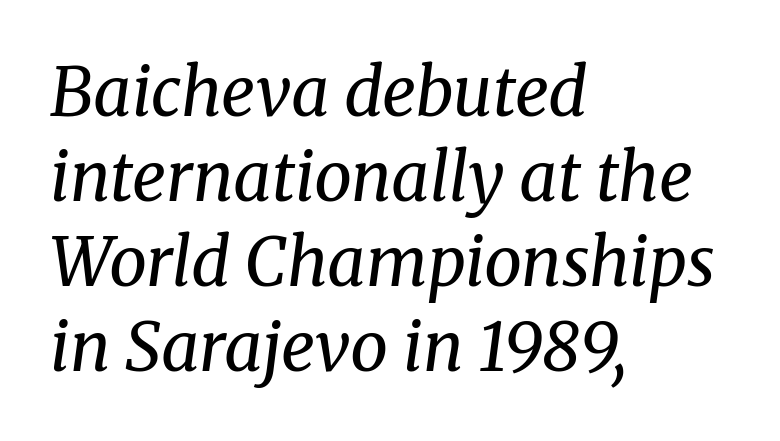
The image shows 67 px regular-weight serif type, italic (leaning right); set left-aligned, normal line spacing (1.27x), normal letter spacing, not underlined; medium stroke contrast and a medium x-height.
